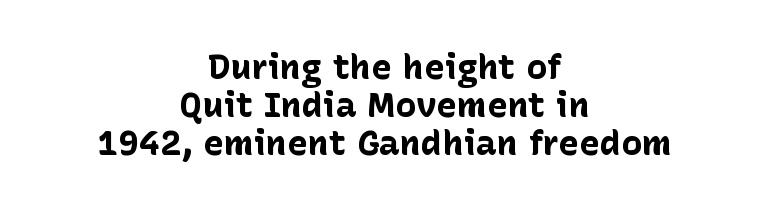
Each row of text sits above clean, open space. It's the straight-up-and-down kind of type. Spacing verdict: proportional, widths tailored to each character. In terms of weight, the rendering is a true, heavy bold. In terms of letterform style, serifs are entirely absent.
